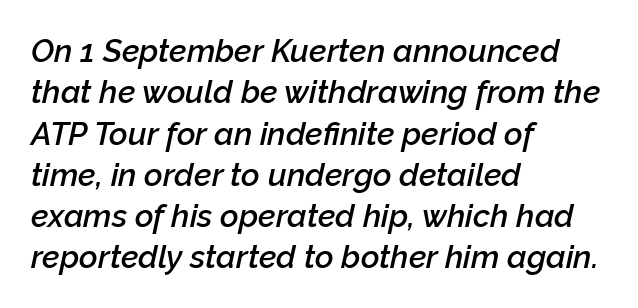
The image shows 32 px semibold type, italic (leaning right); set left-aligned, normal line spacing (1.29x), normal letter spacing, not underlined; low stroke contrast and a medium x-height.
